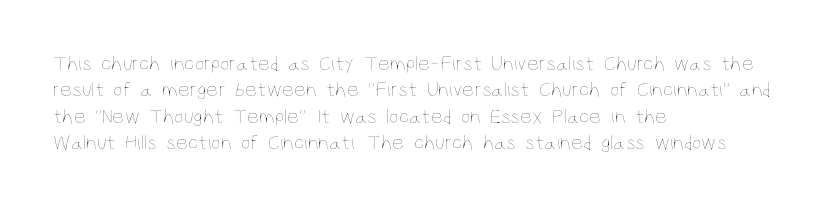
Q: Is the text bold? A: No.
Q: Is the text italic (slanted)? A: No, it is upright.
Q: Is the text underlined? A: No.
Q: How is the paragraph aligned? A: Left-aligned.
Q: Is the spacing between letters normal or unusually wide? A: Normal.
Q: Is the spacing between lines tight, normal or loose? A: Normal.
